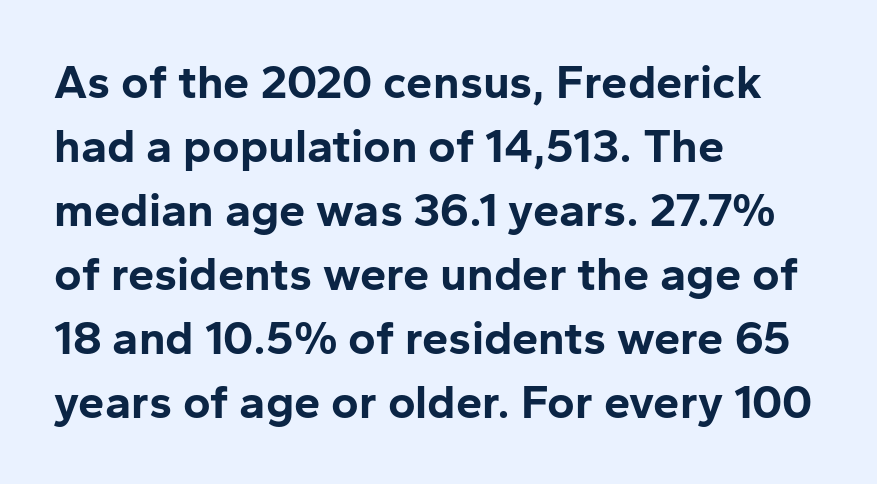
{"serif": "no", "italic": "no", "bold": "yes", "weight": "bold", "width": "normal", "stroke_contrast": "low", "x_height": "medium", "monospaced": "no", "underline": "no", "align": "left", "line_spacing": "normal", "line_spacing_ratio": 1.36, "letter_spacing": "normal", "letter_spacing_em": 0.0, "glyph_px": 47}
